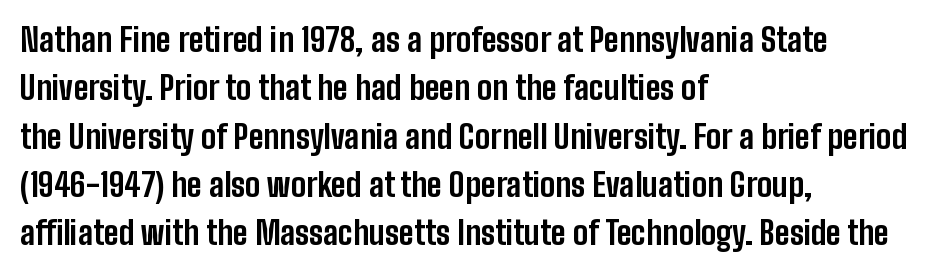
Q: Is the text bold? A: Yes.
Q: Is the text italic (slanted)? A: No, it is upright.
Q: Is the typeface a serif or a sans-serif typeface? A: Sans-serif.
Q: Is the text underlined? A: No.
Q: How is the paragraph aligned? A: Left-aligned.
Q: Is the spacing between letters normal or unusually wide? A: Normal.
Q: Is the spacing between lines tight, normal or loose? A: Normal.
Q: Width (condensed, normal, or wide)? A: Condensed.
Q: Stroke contrast? A: Low.
Q: x-height? A: Medium.
Q: Monospaced? A: No.
